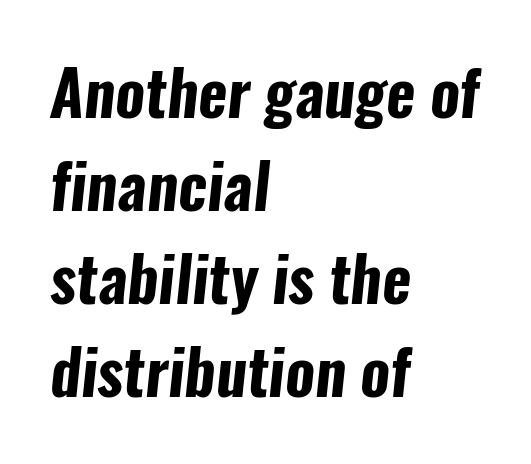
The image shows 62 px bold, condensed sans-serif type; set left-aligned, normal line spacing (1.5x), normal letter spacing, not underlined; low stroke contrast and a medium x-height.
